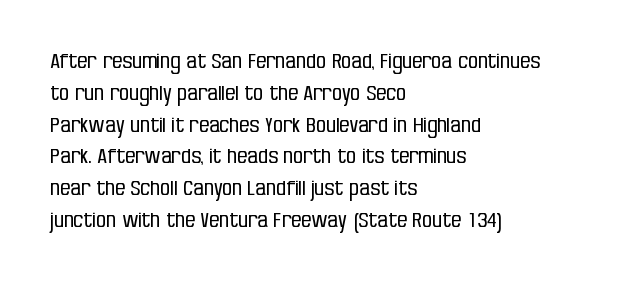
This is not heavy type; no bold has been used. Tracking here is standard; glyphs follow each other at the usual distance. Horizontal bands of white between lines are of average thickness. Underlining? Definitely not there. A student would call this left alignment; a typographer would say flush left, rag right.
